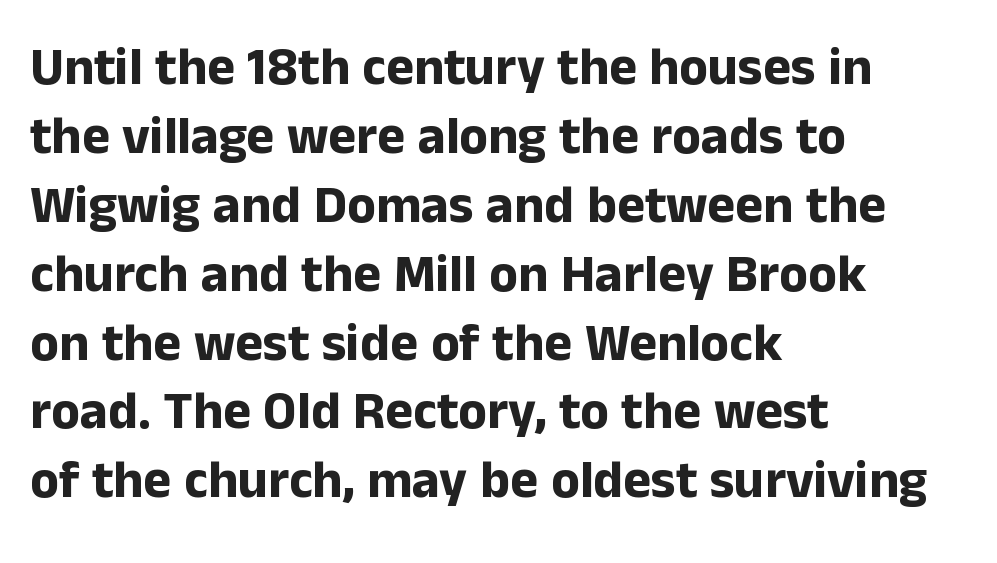
Q: Is the text bold? A: Yes.
Q: Is the text italic (slanted)? A: No, it is upright.
Q: Is the typeface a serif or a sans-serif typeface? A: Sans-serif.
Q: Is the text underlined? A: No.
Q: How is the paragraph aligned? A: Left-aligned.
Q: Is the spacing between letters normal or unusually wide? A: Normal.
Q: Is the spacing between lines tight, normal or loose? A: Normal.
Q: Width (condensed, normal, or wide)? A: Normal.
Q: Stroke contrast? A: Low.
Q: x-height? A: Medium.
Q: Monospaced? A: No.
